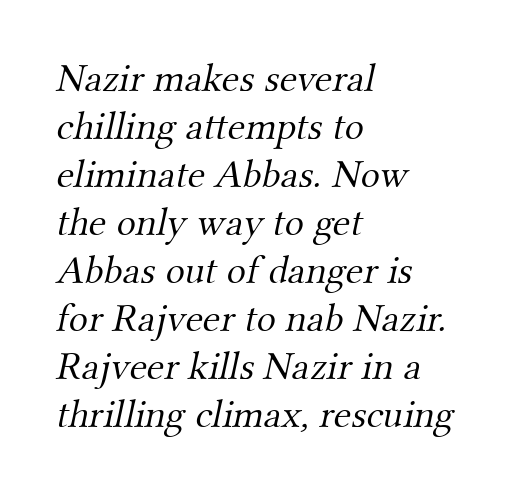
{"serif": "yes", "bold": "no", "weight": "light", "width": "normal", "stroke_contrast": "medium", "x_height": "small", "monospaced": "no", "underline": "no", "align": "left", "line_spacing_ratio": 1.2, "letter_spacing": "normal", "letter_spacing_em": 0.0, "glyph_px": 40}
